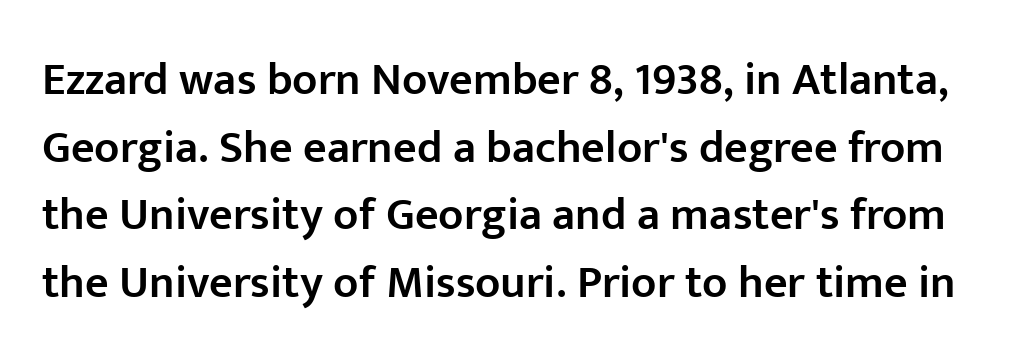
The image shows 46 px semibold sans-serif type, upright; set normal line spacing (1.47x), normal letter spacing, not underlined; low stroke contrast and a medium x-height.
